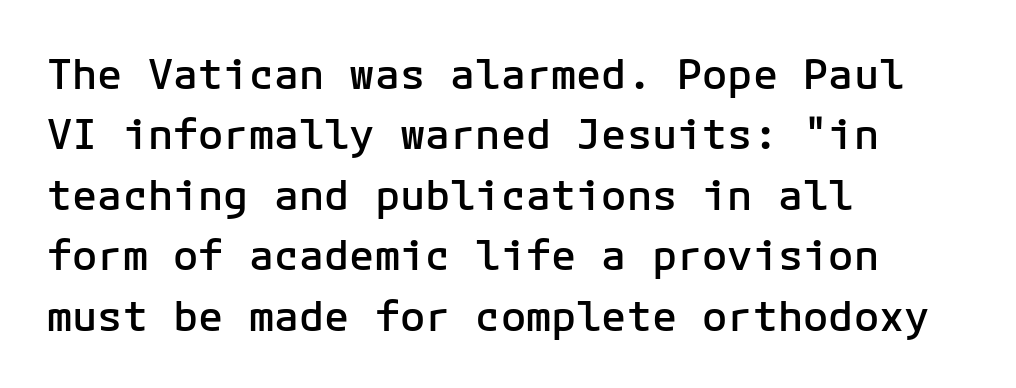
The image shows 42 px semibold sans-serif type, upright; set left-aligned, normal line spacing (1.44x), normal letter spacing, not underlined; low stroke contrast and a medium x-height.
